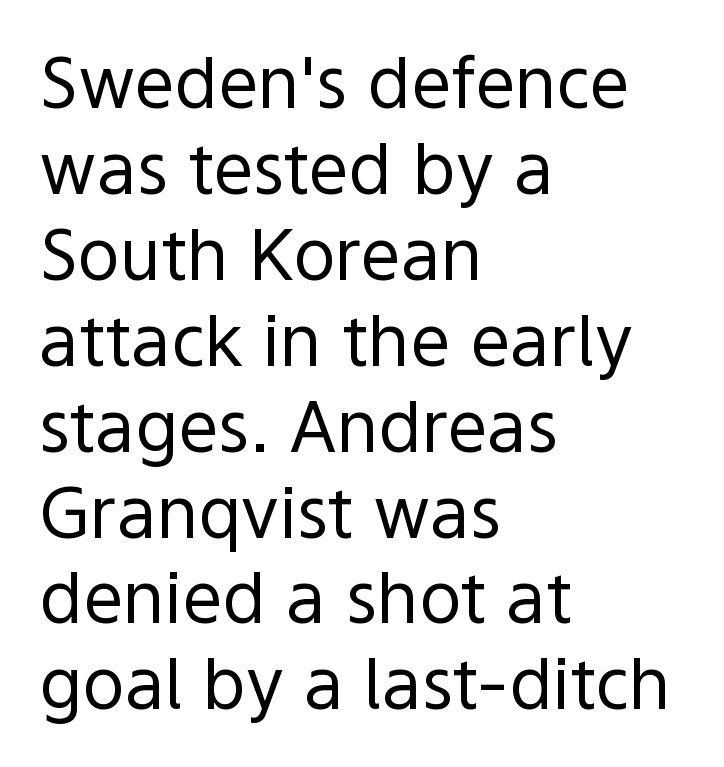
{"serif": "no", "italic": "no", "bold": "no", "weight": "regular", "width": "normal", "x_height": "medium", "monospaced": "no", "underline": "no", "align": "left", "line_spacing_ratio": 1.21, "letter_spacing": "normal", "letter_spacing_em": 0.0, "glyph_px": 71}
